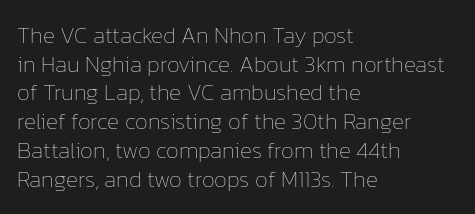
The lines sit at an ordinary, default distance from one another. The text block is weighted toward the left margin, trailing off unevenly rightward. Tracking value appears to be zero — textbook default spacing. Has an underline been added? It has not. Stroke mass is kept to a normal reading level or below.
